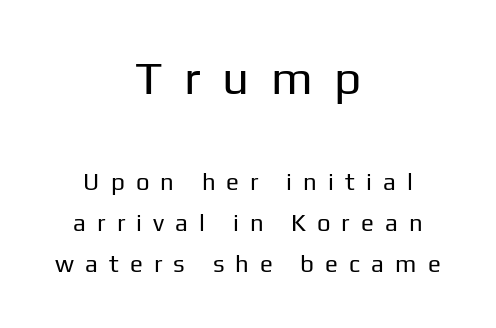
{"serif": "no", "italic": "no", "bold": "no", "weight": "regular", "width": "normal", "stroke_contrast": "low", "x_height": "medium", "monospaced": "no", "underline": "no", "align": "center", "line_spacing_ratio": 1.71, "letter_spacing": "wide", "letter_spacing_em": 0.46, "larger_block": "first", "size_ratio": 1.96, "glyph_px": 47}
